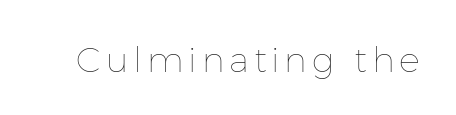
The font is comparable to plain body text, perhaps lighter. A clean baseline with only descenders dipping below it. Is this a fixed-width face? No — the glyphs have proportional, varying widths. A typesetter would mark this as roman, not italic.
